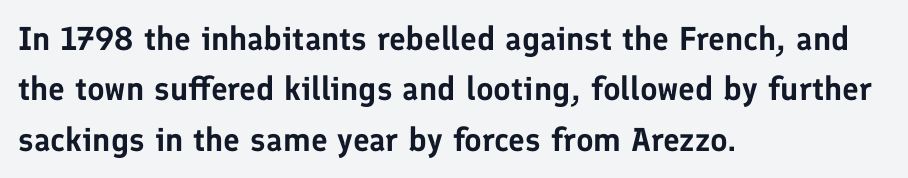
Q: Is the text italic (slanted)? A: No, it is upright.
Q: Is the typeface a serif or a sans-serif typeface? A: Sans-serif.
Q: Is the text underlined? A: No.
Q: How is the paragraph aligned? A: Left-aligned.
Q: Is the spacing between letters normal or unusually wide? A: Normal.
Q: Is the spacing between lines tight, normal or loose? A: Normal.
Q: Width (condensed, normal, or wide)? A: Normal.
Q: Stroke contrast? A: Low.
Q: x-height? A: Medium.
Q: Monospaced? A: No.
